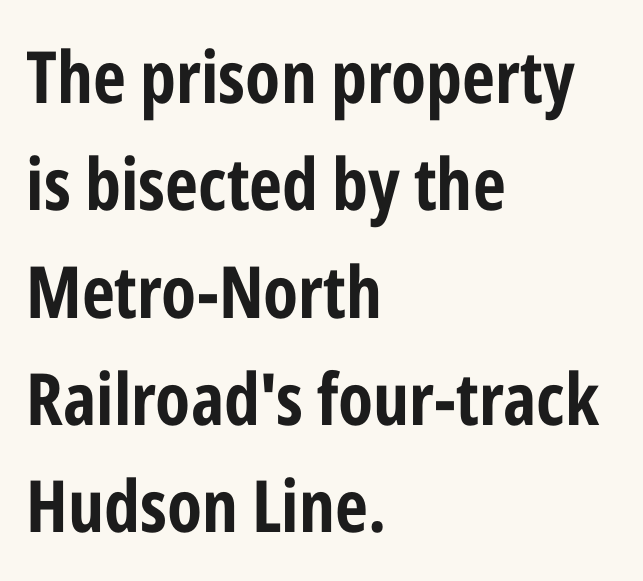
The image shows 72 px bold, condensed sans-serif type, upright; set left-aligned, normal line spacing (1.49x), normal letter spacing, not underlined; low stroke contrast and a medium x-height.
